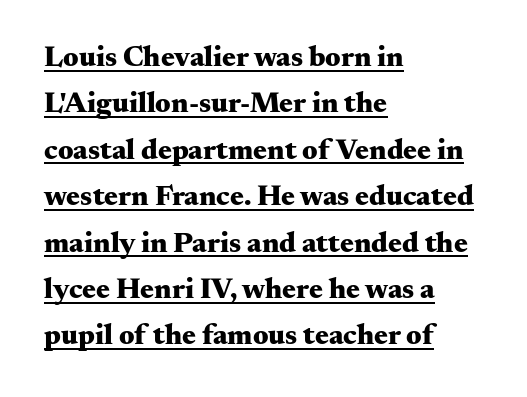
Students, observe: this is what conventionally led text looks like. Honestly, the underline is the first thing you notice here. The glyphs have the mass of a bold cut. Posture: vertical.
